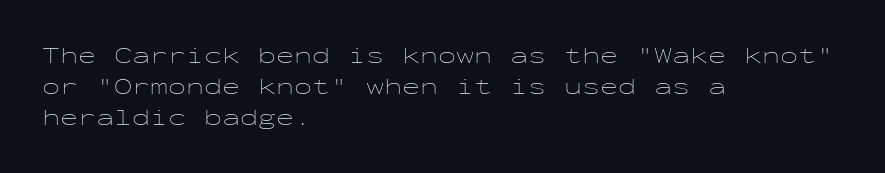
{"italic": "no", "bold": "no", "underline": "no", "align": "left", "line_spacing": "normal", "line_spacing_ratio": 1.3, "letter_spacing": "normal", "letter_spacing_em": 0.0, "glyph_px": 24}
